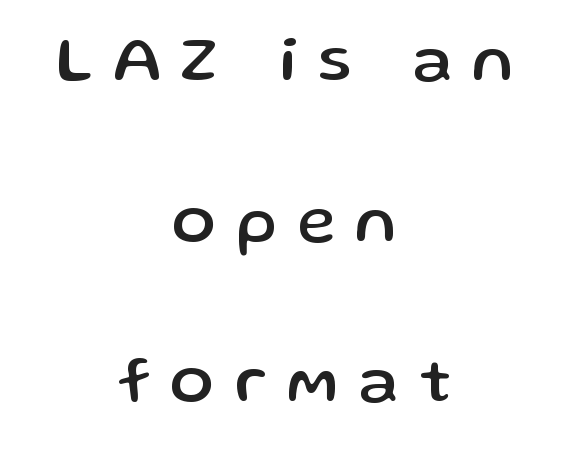
Q: Is the text italic (slanted)? A: No, it is upright.
Q: Is the typeface a serif or a sans-serif typeface? A: Sans-serif.
Q: Is the text underlined? A: No.
Q: How is the paragraph aligned? A: Centered.
Q: Is the spacing between letters normal or unusually wide? A: Unusually wide.
Q: Is the spacing between lines tight, normal or loose? A: Loose.
Q: Width (condensed, normal, or wide)? A: Normal.
Q: Stroke contrast? A: Low.
Q: x-height? A: Medium.
Q: Monospaced? A: No.
